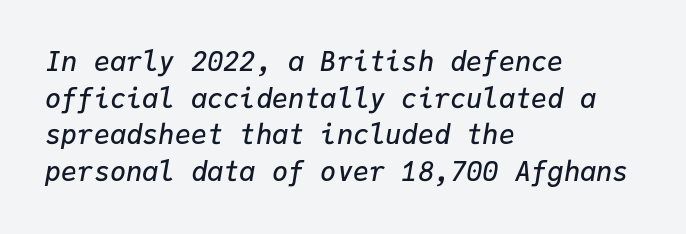
The image shows 27 px text type, italic (leaning right); set left-aligned, normal line spacing (1.36x), normal letter spacing, not underlined.
